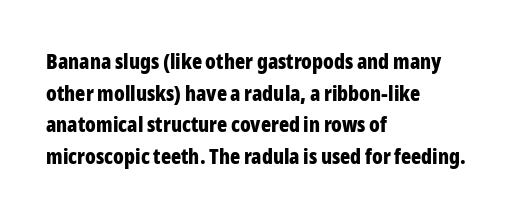
{"italic": "no", "bold": "yes", "underline": "no", "align": "left", "line_spacing": "normal", "line_spacing_ratio": 1.51, "letter_spacing": "normal", "letter_spacing_em": 0.0, "glyph_px": 21}
